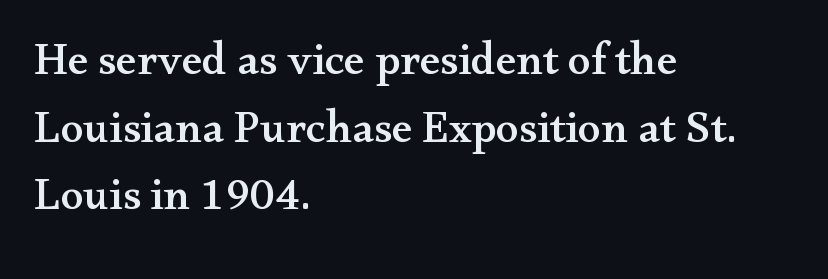
Q: Is the text italic (slanted)? A: No, it is upright.
Q: Is the typeface a serif or a sans-serif typeface? A: Serif.
Q: Is the text underlined? A: No.
Q: How is the paragraph aligned? A: Left-aligned.
Q: Is the spacing between letters normal or unusually wide? A: Normal.
Q: Is the spacing between lines tight, normal or loose? A: Normal.
Q: Width (condensed, normal, or wide)? A: Wide.
Q: Stroke contrast? A: Medium.
Q: x-height? A: Small.
Q: Monospaced? A: No.
